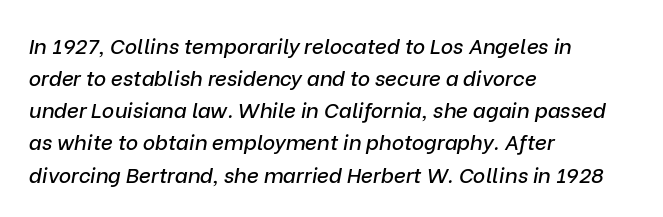
In CSS terms this would be text-align: left. Slanted lettering throughout. Quick note: underline off. Evenly set lines give the paragraph a standard silhouette. This rendering leaves character spacing at its baseline value.
